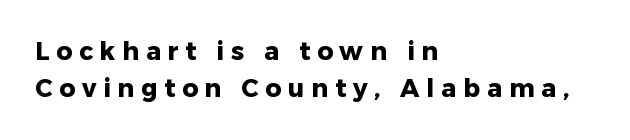
Q: Is the text bold? A: Yes.
Q: Is the text italic (slanted)? A: No, it is upright.
Q: Is the text underlined? A: No.
Q: How is the paragraph aligned? A: Left-aligned.
Q: Is the spacing between letters normal or unusually wide? A: Unusually wide.
Q: Is the spacing between lines tight, normal or loose? A: Normal.
